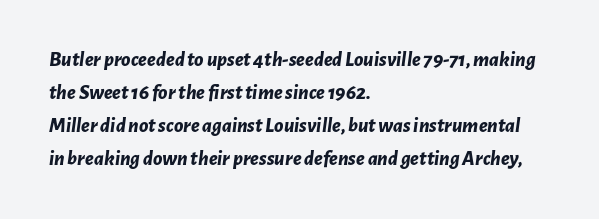
The image shows 21 px bold type, italic (leaning right); set left-aligned, normal line spacing (1.57x), normal letter spacing, not underlined.
